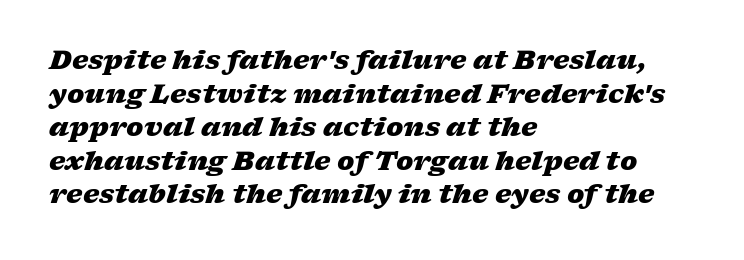
{"italic": "yes", "lean": "right", "slant_degrees": 17, "bold": "yes", "underline": "no", "align": "left", "line_spacing": "normal", "line_spacing_ratio": 1.29, "letter_spacing": "normal", "letter_spacing_em": 0.0, "glyph_px": 26}
